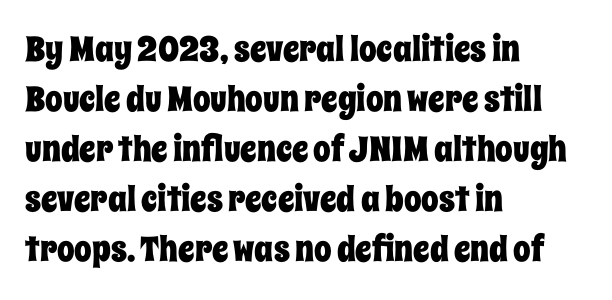
The lettering stays uniformly vertical, giving the passage a roman look. The strip under each line holds only bare page. Regular leading. The letterforms sit shoulder to shoulder at normal distance.
